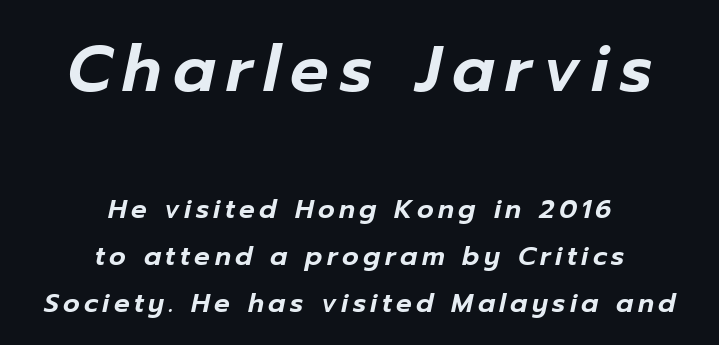
The image shows 64 px text type, italic (leaning right); set centered, line spacing 1.82x, not underlined; the first (top) block is 2.46x larger; low stroke contrast and a medium x-height.
